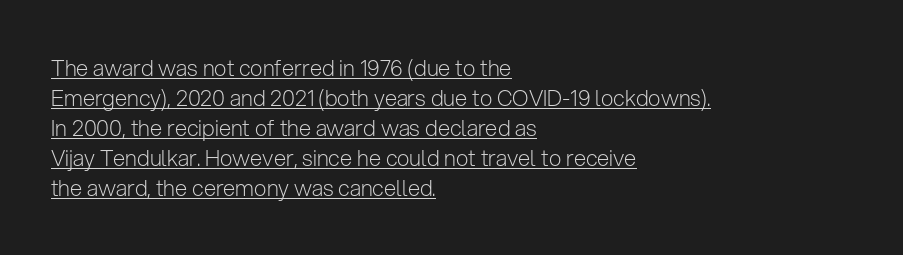
Q: Is the text bold? A: No.
Q: Is the text italic (slanted)? A: No, it is upright.
Q: Is the text underlined? A: Yes.
Q: How is the paragraph aligned? A: Left-aligned.
Q: Is the spacing between letters normal or unusually wide? A: Normal.
Q: Is the spacing between lines tight, normal or loose? A: Normal.
